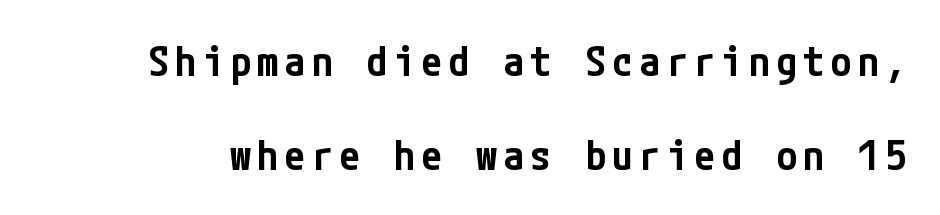
{"serif": "no", "italic": "no", "bold": "semi", "weight": "semibold", "width": "condensed", "stroke_contrast": "low", "x_height": "medium", "underline": "no", "line_spacing": "loose", "line_spacing_ratio": 2.25, "glyph_px": 42}
